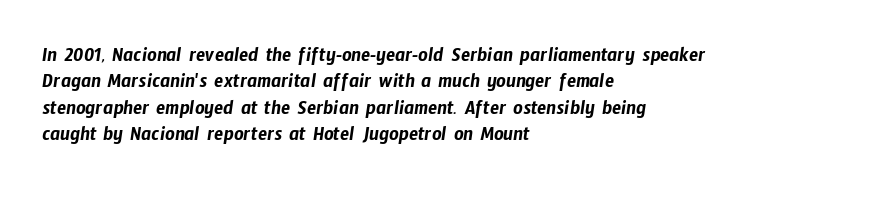
The lines sit at an ordinary, default distance from one another. A clean baseline with only descenders dipping below it. Is the letter spacing exaggerated? No — it looks like the ordinary default. One-word summary of the alignment: left.
